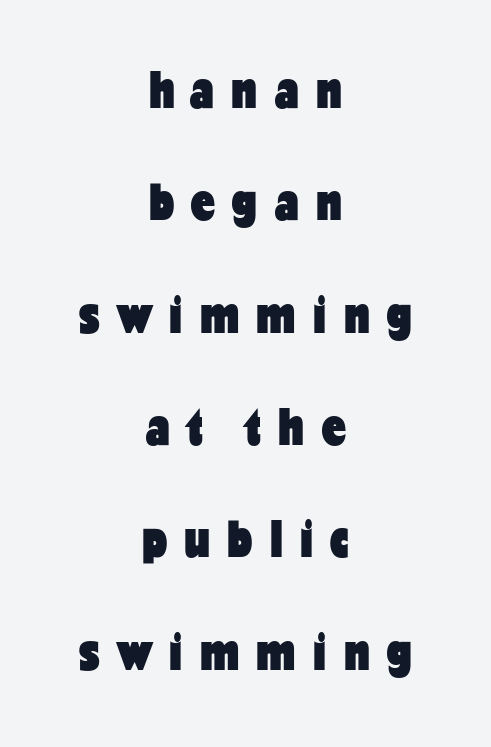
The passage shown is not underscored anywhere. Compared with typical paragraphs, the rows here are farther apart. Short and long lines alike share a common midpoint. This sample has the flowing, uneven cadence of proportional lettering.
